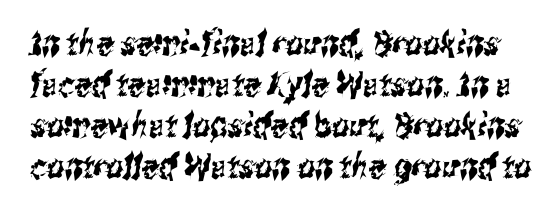
The image shows 34 px condensed sans-serif type; set line spacing 1.21x, normal letter spacing, not underlined; medium stroke contrast and a medium x-height.
